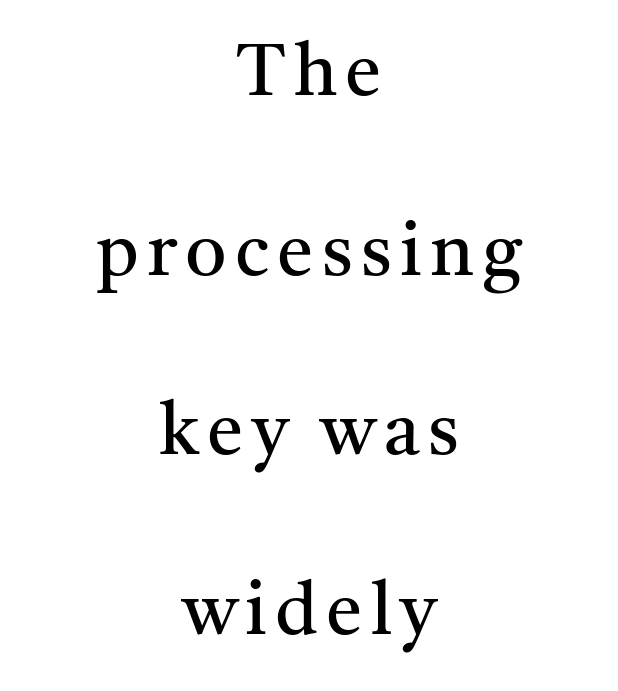
Q: Is the text bold? A: No.
Q: Is the text italic (slanted)? A: No, it is upright.
Q: Is the typeface a serif or a sans-serif typeface? A: Serif.
Q: Is the text underlined? A: No.
Q: How is the paragraph aligned? A: Centered.
Q: Is the spacing between lines tight, normal or loose? A: Loose.
Q: Width (condensed, normal, or wide)? A: Normal.
Q: Stroke contrast? A: Medium.
Q: x-height? A: Medium.
Q: Monospaced? A: No.
